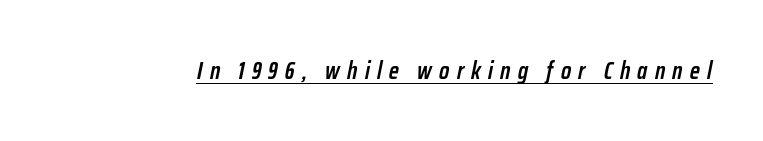
The image shows 24 px text type, italic (leaning right); set unusually wide letter spacing (+0.3 em), underlined.
